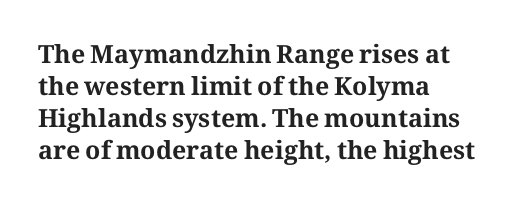
Q: Is the text bold? A: Yes.
Q: Is the text italic (slanted)? A: No, it is upright.
Q: Is the text underlined? A: No.
Q: How is the paragraph aligned? A: Left-aligned.
Q: Is the spacing between letters normal or unusually wide? A: Normal.
Q: Is the spacing between lines tight, normal or loose? A: Normal.
